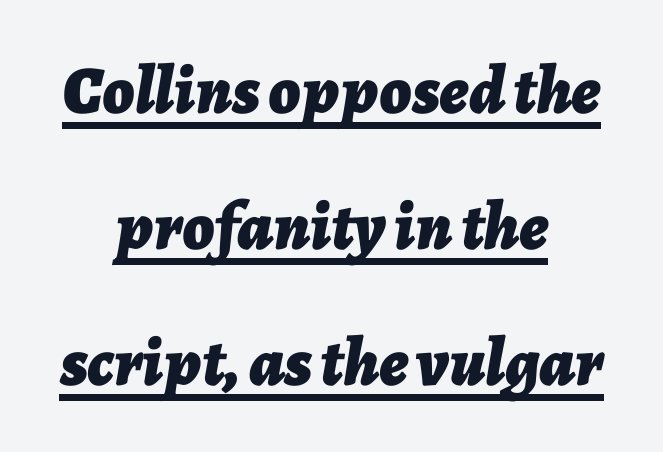
The tracking reads as untouched default to a designer's eye. This sample has the flowing, uneven cadence of proportional lettering. You could fit nearly another row in the gap between these rows. Leftover space on each line is divided equally before and after the words.
